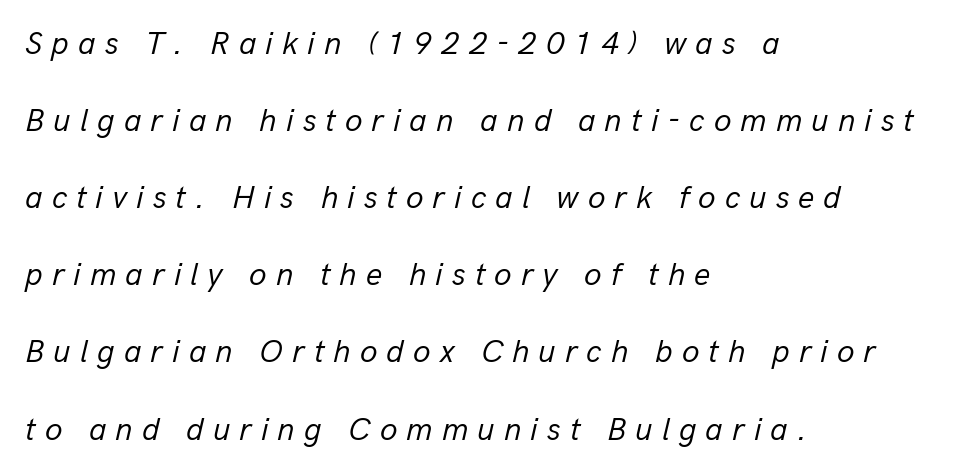
The block of text is sparse from top to bottom, with ample space between rows. Does extra space separate the letters? Yes, quite a lot of it. Italic? Definitely — the glyphs are oblique. These lines are set flush left with a ragged right edge. Think of a printed novel: that variable character pitch is what you see here.
